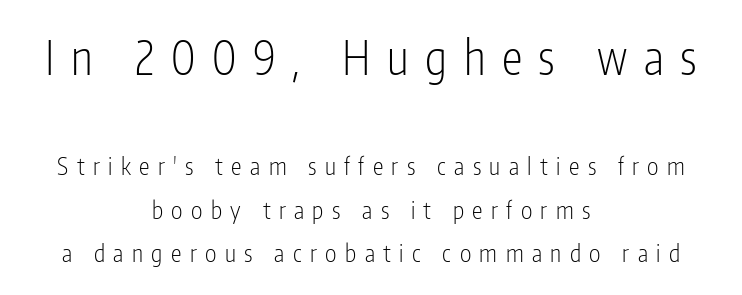
The image shows 47 px light, condensed sans-serif type, upright; set centered, line spacing 1.83x, unusually wide letter spacing (+0.35 em), not underlined; the first (top) block is 1.96x larger; low stroke contrast and a medium x-height.
